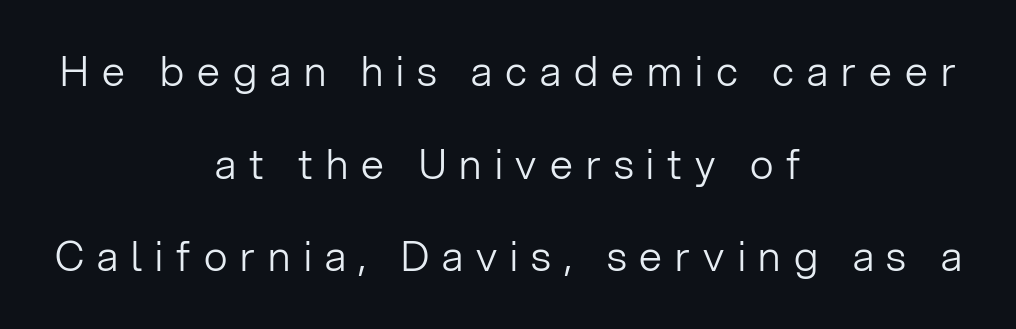
Q: Is the text bold? A: No.
Q: Is the text italic (slanted)? A: No, it is upright.
Q: Is the typeface a serif or a sans-serif typeface? A: Sans-serif.
Q: Is the text underlined? A: No.
Q: How is the paragraph aligned? A: Centered.
Q: Is the spacing between letters normal or unusually wide? A: Unusually wide.
Q: Is the spacing between lines tight, normal or loose? A: Loose.
Q: Width (condensed, normal, or wide)? A: Normal.
Q: Stroke contrast? A: Low.
Q: x-height? A: Medium.
Q: Monospaced? A: No.
